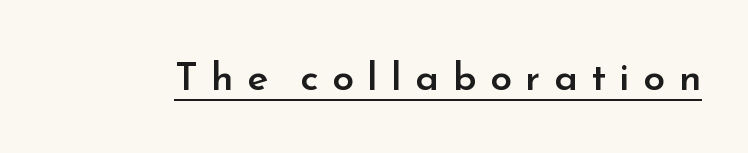
The image shows 39 px semibold sans-serif type, upright; set unusually wide letter spacing (+0.35 em), underlined; low stroke contrast and a small x-height.
